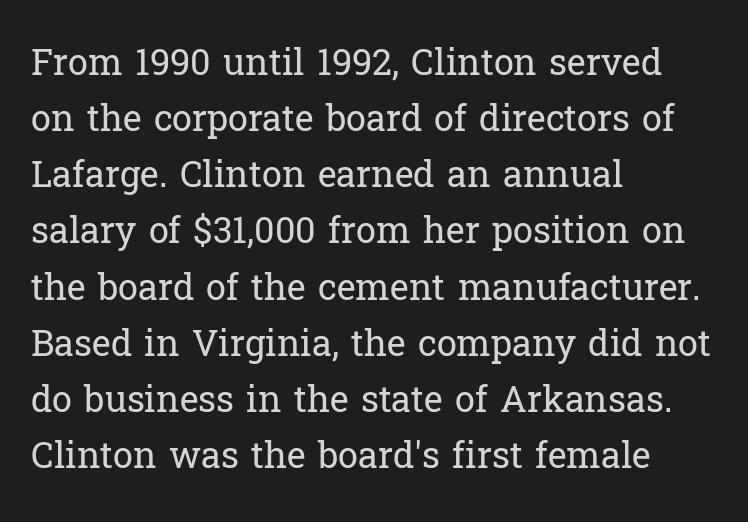
{"serif": "yes", "italic": "no", "bold": "no", "weight": "regular", "width": "normal", "stroke_contrast": "low", "x_height": "medium", "monospaced": "no", "underline": "no", "align": "left", "line_spacing": "normal", "line_spacing_ratio": 1.56, "letter_spacing": "normal", "letter_spacing_em": 0.0, "glyph_px": 36}
